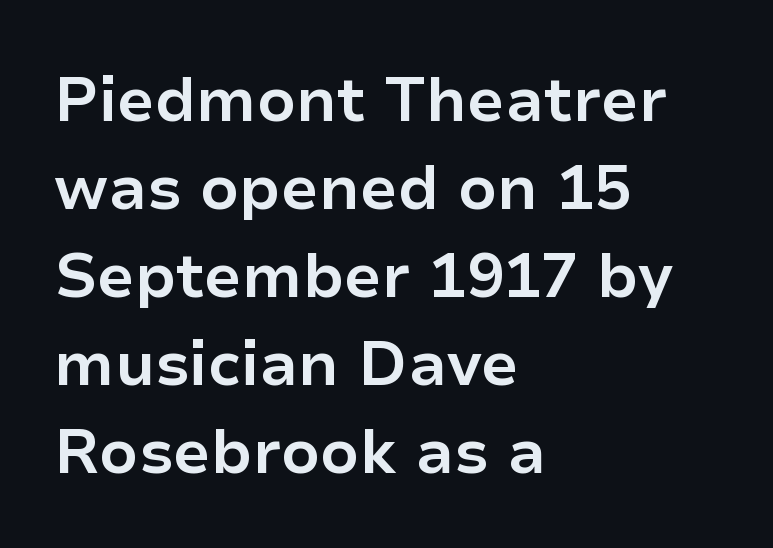
Q: Is the text bold? A: Yes.
Q: Is the text italic (slanted)? A: No, it is upright.
Q: Is the typeface a serif or a sans-serif typeface? A: Sans-serif.
Q: Is the text underlined? A: No.
Q: How is the paragraph aligned? A: Left-aligned.
Q: Is the spacing between letters normal or unusually wide? A: Normal.
Q: Is the spacing between lines tight, normal or loose? A: Normal.
Q: Width (condensed, normal, or wide)? A: Normal.
Q: Stroke contrast? A: Low.
Q: x-height? A: Medium.
Q: Monospaced? A: No.
